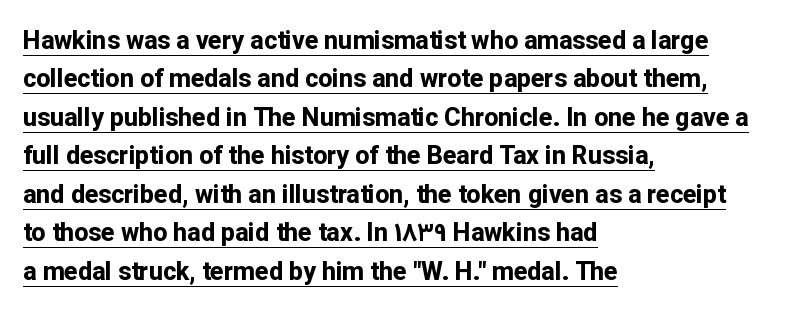
The image shows 25 px bold type, upright; set left-aligned, normal line spacing (1.54x), normal letter spacing, underlined.
